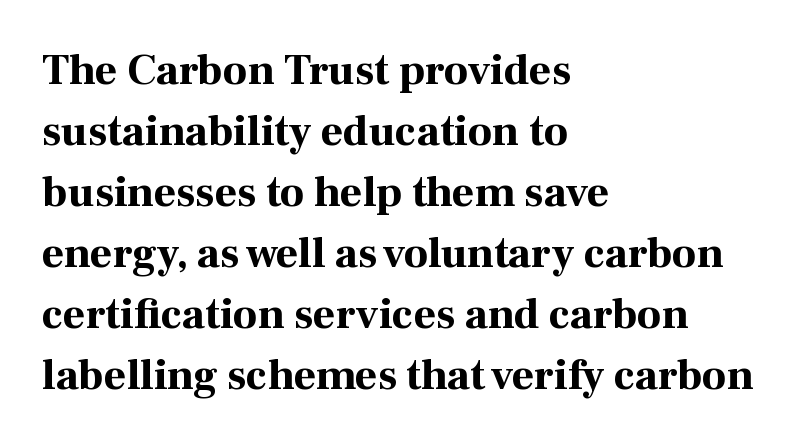
{"serif": "yes", "italic": "no", "bold": "yes", "weight": "bold", "width": "normal", "stroke_contrast": "high", "x_height": "medium", "monospaced": "no", "underline": "no", "align": "left", "line_spacing": "normal", "line_spacing_ratio": 1.42, "letter_spacing": "normal", "letter_spacing_em": 0.0, "glyph_px": 43}
